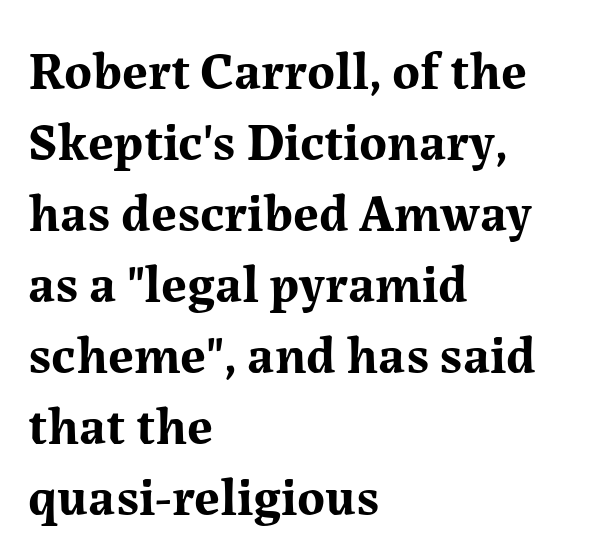
Q: Is the text bold? A: Yes.
Q: Is the text italic (slanted)? A: No, it is upright.
Q: Is the typeface a serif or a sans-serif typeface? A: Serif.
Q: Is the text underlined? A: No.
Q: How is the paragraph aligned? A: Left-aligned.
Q: Is the spacing between letters normal or unusually wide? A: Normal.
Q: Is the spacing between lines tight, normal or loose? A: Normal.
Q: Width (condensed, normal, or wide)? A: Normal.
Q: Stroke contrast? A: Medium.
Q: x-height? A: Medium.
Q: Monospaced? A: No.
